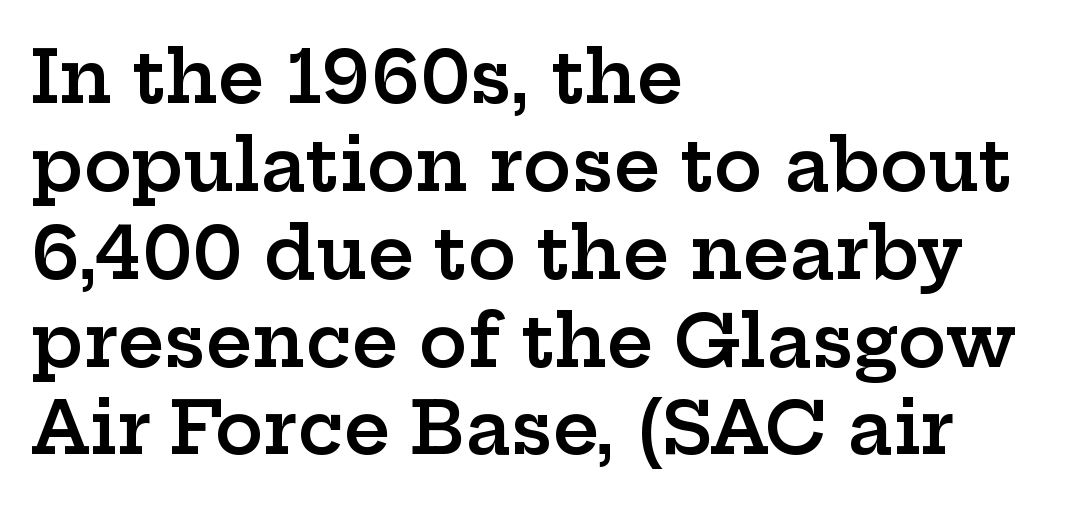
Q: Is the text bold? A: Semi-bold.
Q: Is the text italic (slanted)? A: No, it is upright.
Q: Is the typeface a serif or a sans-serif typeface? A: Serif.
Q: Is the text underlined? A: No.
Q: How is the paragraph aligned? A: Left-aligned.
Q: Is the spacing between letters normal or unusually wide? A: Normal.
Q: Width (condensed, normal, or wide)? A: Wide.
Q: Stroke contrast? A: Low.
Q: x-height? A: Medium.
Q: Monospaced? A: No.
